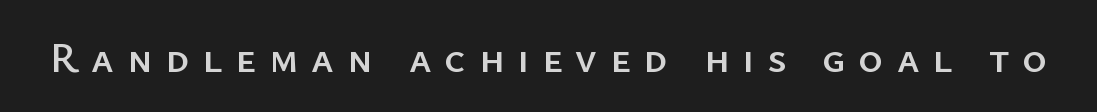
Q: Is the text italic (slanted)? A: No, it is upright.
Q: Is the typeface a serif or a sans-serif typeface? A: Sans-serif.
Q: Is the text underlined? A: No.
Q: Is the spacing between letters normal or unusually wide? A: Unusually wide.
Q: Width (condensed, normal, or wide)? A: Normal.
Q: Stroke contrast? A: Low.
Q: x-height? A: Medium.
Q: Monospaced? A: No.
